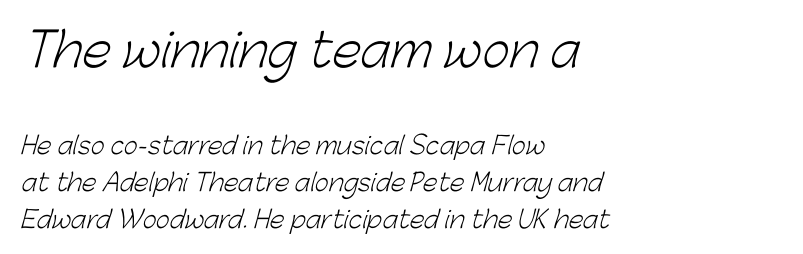
{"serif": "no", "bold": "no", "weight": "light", "width": "normal", "stroke_contrast": "low", "x_height": "medium", "monospaced": "no", "underline": "no", "align": "left", "line_spacing": "normal", "line_spacing_ratio": 1.54, "letter_spacing": "normal", "letter_spacing_em": 0.0, "larger_block": "first", "size_ratio": 1.96, "glyph_px": 47}
